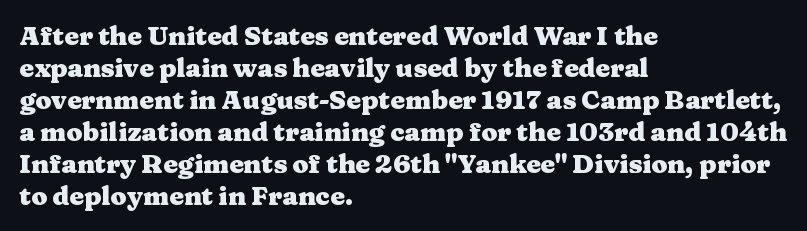
{"italic": "no", "bold": "yes", "underline": "no", "align": "left", "line_spacing_ratio": 1.23, "letter_spacing": "normal", "letter_spacing_em": 0.0, "glyph_px": 26}
